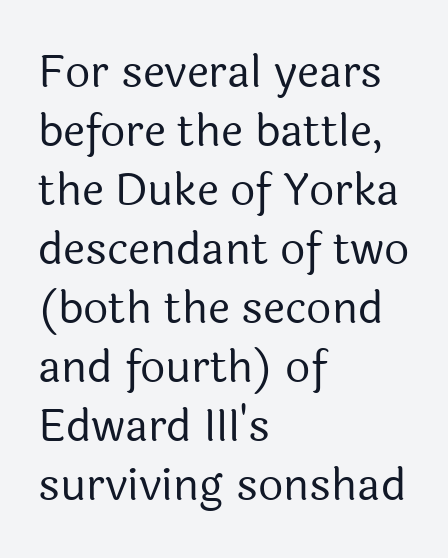
{"serif": "no", "italic": "no", "bold": "no", "weight": "regular", "width": "normal", "x_height": "medium", "monospaced": "no", "underline": "no", "align": "left", "line_spacing": "normal", "line_spacing_ratio": 1.34, "letter_spacing": "normal", "letter_spacing_em": 0.0, "glyph_px": 44}
